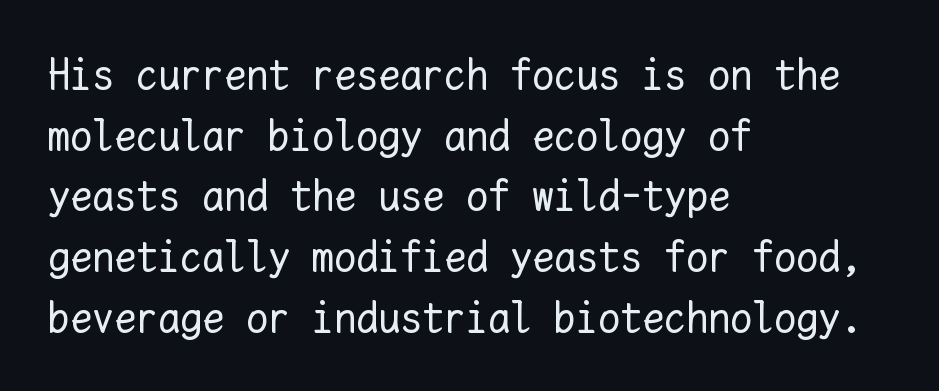
Q: Is the text bold? A: No.
Q: Is the text italic (slanted)? A: No, it is upright.
Q: Is the text underlined? A: No.
Q: How is the paragraph aligned? A: Left-aligned.
Q: Is the spacing between letters normal or unusually wide? A: Normal.
Q: Is the spacing between lines tight, normal or loose? A: Normal.
Q: Width (condensed, normal, or wide)? A: Normal.
Q: Stroke contrast? A: Low.
Q: x-height? A: Medium.
Q: Monospaced? A: Yes.
